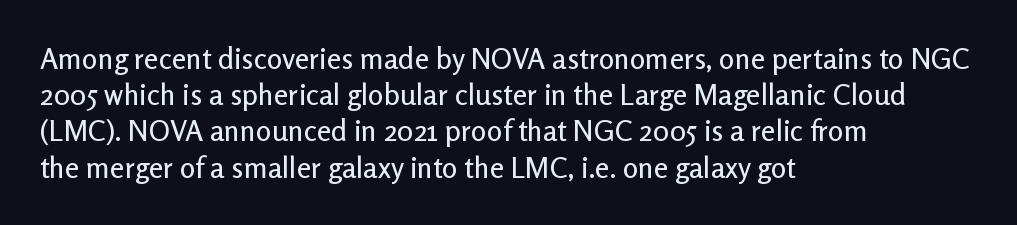
Nope, no serifs anywhere on these letters. Is this a fixed-width face? No — the glyphs have proportional, varying widths. A normal amount of white space separates one row of letters from the next. Beneath every word, the page is bare. Nope, not italic — everything's standing straight.
